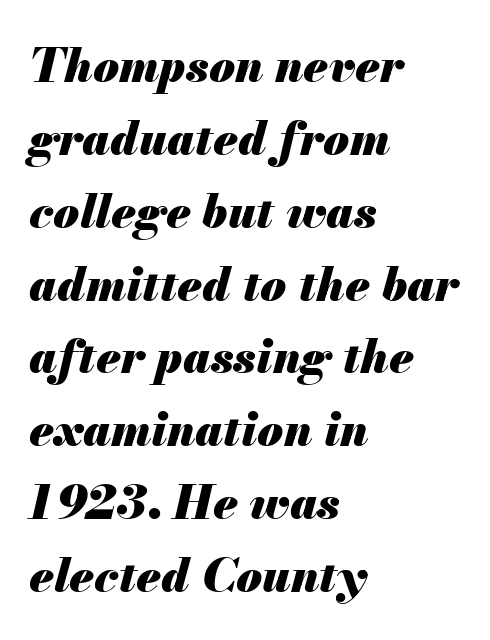
Notice how descenders clear the ascenders below comfortably — that's standard leading. A typesetter would call this proportional, since set widths differ per character. This is oblique type, the kind used for emphasis or titles. The type is set solid horizontally, with unmodified tracking. I'd describe the lettering as bold — thick and assertive.
